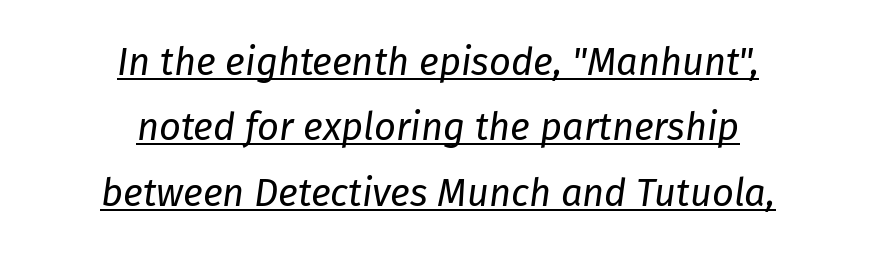
The image shows 38 px regular-weight type, italic (leaning right); set centered, line spacing 1.72x, normal letter spacing, underlined; low stroke contrast and a medium x-height.
